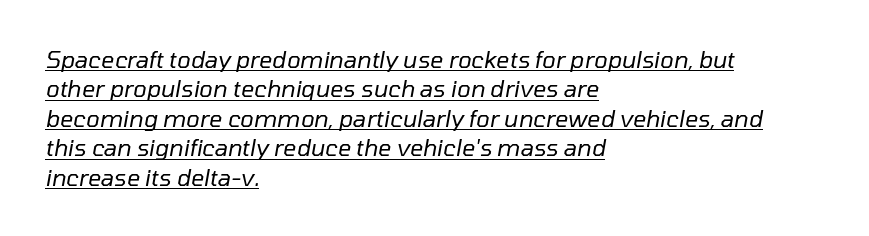
Emphasis-style slanted type is in use. A continuous stroke trails under the words, as in a hyperlink. The compositor pushed each line to the left boundary. Whoever set this chose a conventional vertical rhythm. Vertical stems look standard width or narrower in stroke. The tracking reads as untouched default to a designer's eye.
